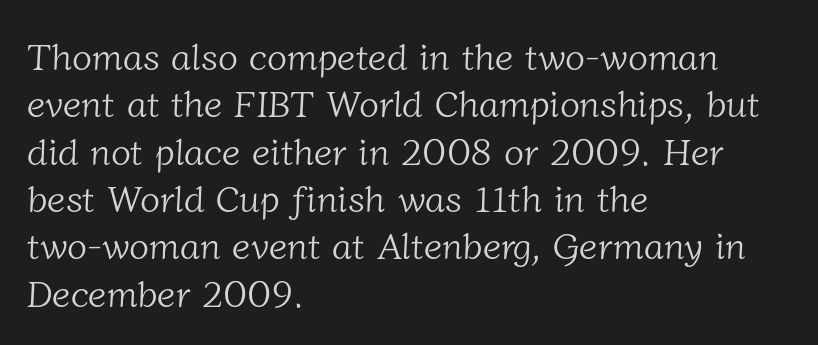
Between one letter and the next there's only the usual sliver of space. No word sits above an underline. The rendering uses a moderate line-height, typical for paragraphs. Caption: face not bold, strokes unweighted.
